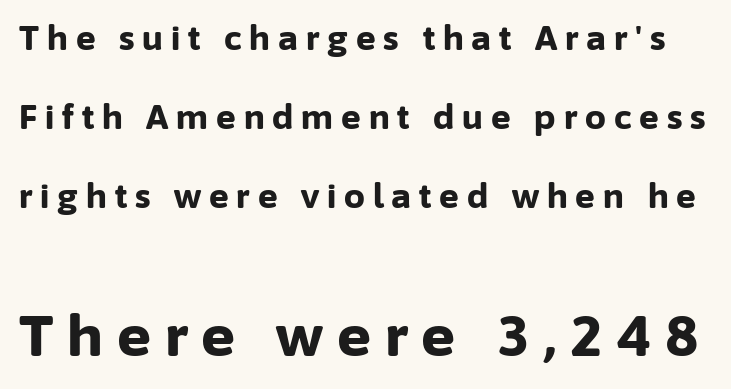
{"serif": "no", "italic": "no", "bold": "yes", "weight": "bold", "width": "normal", "stroke_contrast": "low", "x_height": "medium", "monospaced": "no", "underline": "no", "line_spacing": "loose", "line_spacing_ratio": 2.4, "letter_spacing": "wide", "letter_spacing_em": 0.24, "larger_block": "second", "size_ratio": 1.73, "glyph_px": 57}
